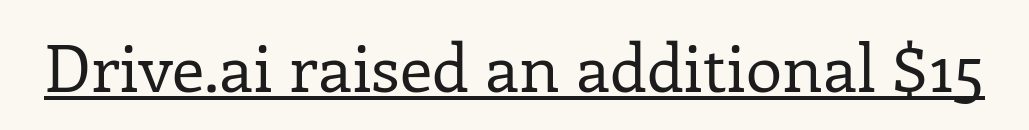
{"serif": "yes", "italic": "no", "bold": "no", "weight": "regular", "width": "normal", "stroke_contrast": "low", "x_height": "medium", "monospaced": "no", "underline": "yes", "letter_spacing": "normal", "letter_spacing_em": 0.0, "glyph_px": 66}
